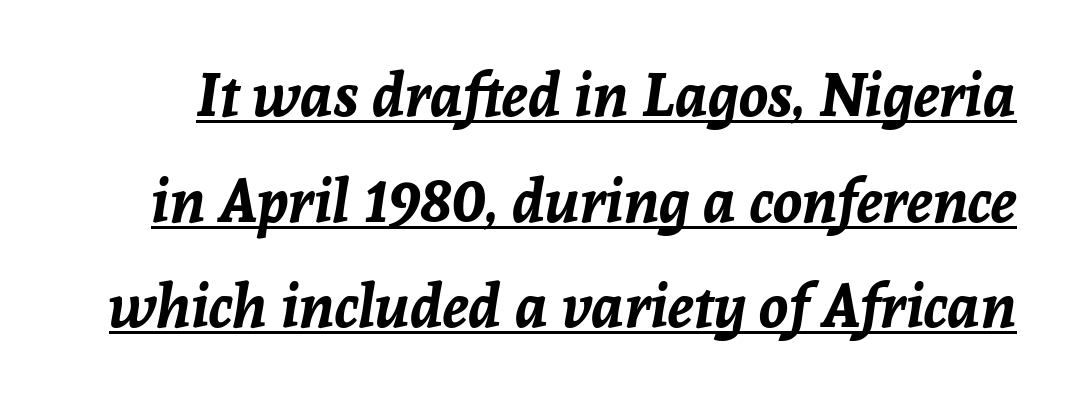
In terms of letterspacing, this is plain default setting. Compared with ordinary roman type, these characters are visibly tilted. Underlining? Definitely there. Thick stems and heavy bowls — unmistakably bold. Do the characters align in a grid? No, the font is proportional.
